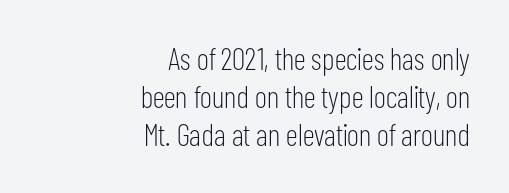
Q: Is the text bold? A: No.
Q: Is the text italic (slanted)? A: No, it is upright.
Q: Is the typeface a serif or a sans-serif typeface? A: Sans-serif.
Q: Is the text underlined? A: No.
Q: How is the paragraph aligned? A: Right-aligned.
Q: Is the spacing between letters normal or unusually wide? A: Normal.
Q: Width (condensed, normal, or wide)? A: Condensed.
Q: Stroke contrast? A: Low.
Q: x-height? A: Medium.
Q: Monospaced? A: No.
